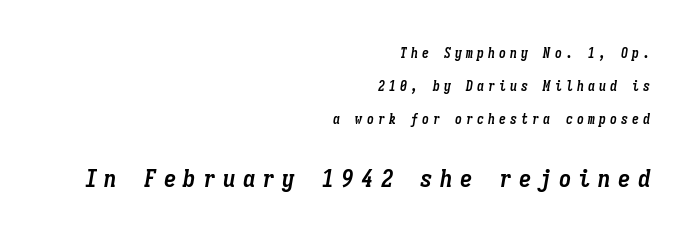
The image shows 25 px bold type, italic (leaning right); set right-aligned, loose line spacing (2.34x), unusually wide letter spacing (+0.29 em), not underlined; the second (bottom) block is 1.79x larger.
